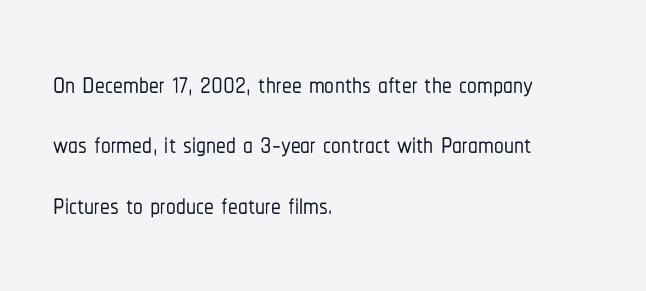
Does the type have serifs? No, each stem ends abruptly. Compared with a centered layout, this one pins lines to the left instead. Interline gaps are of average width in this sample. Does extra space separate the letters? No, they use regular spacing.
